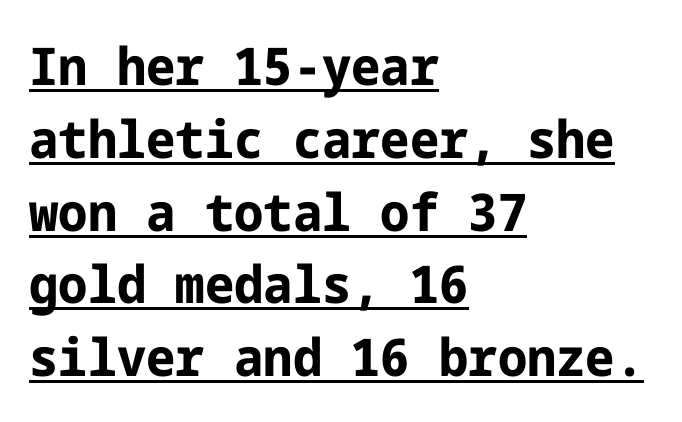
No feet cap the strokes, marking this as sans-serif type. A baseline rule has been typeset under these characters. Vertically, the passage feels balanced, rows spaced as you'd expect. Bold? Absolutely — the strokes are thick and heavy.
